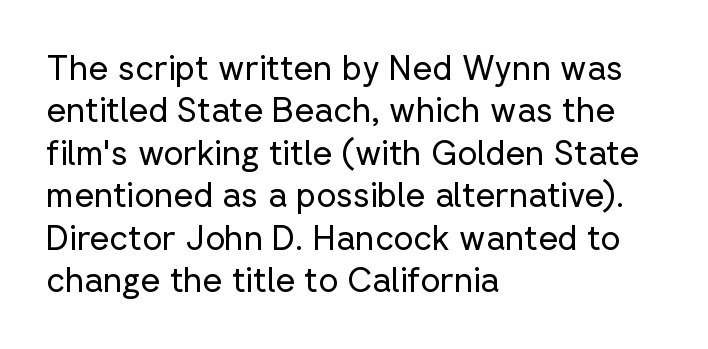
{"serif": "no", "italic": "no", "bold": "no", "weight": "regular", "width": "normal", "stroke_contrast": "low", "x_height": "medium", "monospaced": "no", "underline": "no", "align": "left", "line_spacing": "normal", "line_spacing_ratio": 1.25, "letter_spacing": "normal", "letter_spacing_em": 0.0, "glyph_px": 34}
